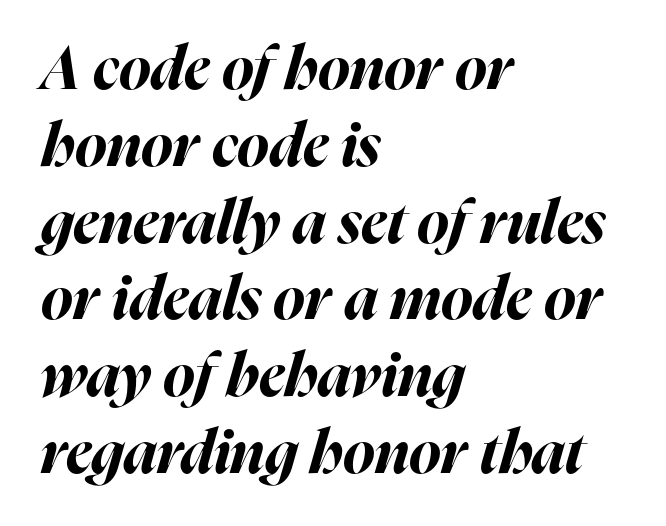
{"italic": "yes", "lean": "right", "slant_degrees": 16, "bold": "yes", "weight": "bold", "width": "normal", "stroke_contrast": "high", "x_height": "medium", "monospaced": "no", "underline": "no", "align": "left", "line_spacing": "normal", "line_spacing_ratio": 1.28, "letter_spacing": "normal", "letter_spacing_em": 0.0, "glyph_px": 60}
